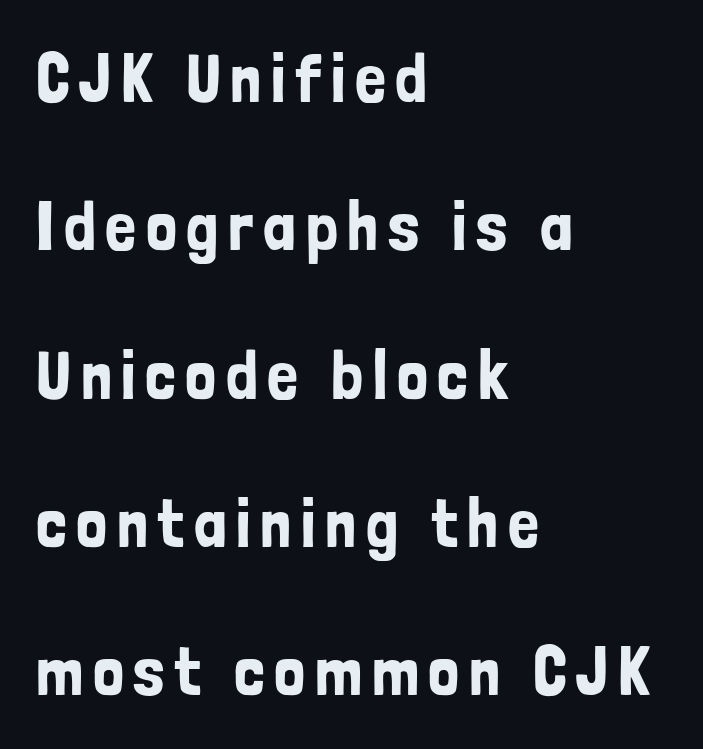
{"serif": "no", "italic": "no", "width": "condensed", "stroke_contrast": "low", "x_height": "medium", "monospaced": "no", "underline": "no", "align": "left", "line_spacing": "loose", "line_spacing_ratio": 2.15, "glyph_px": 69}
